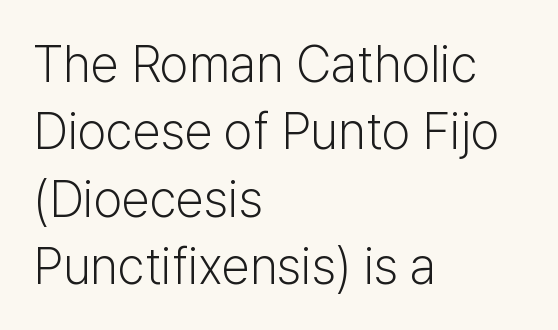
The rendering uses natural spacing where letterforms have individual widths. Decoration check: the copy has no underline. Every stem runs plumb, perpendicular to the baseline. In terms of letterspacing, this is plain default setting. Regarding serifs, this sample does without them. Honestly, the row spacing looks completely unremarkable.
